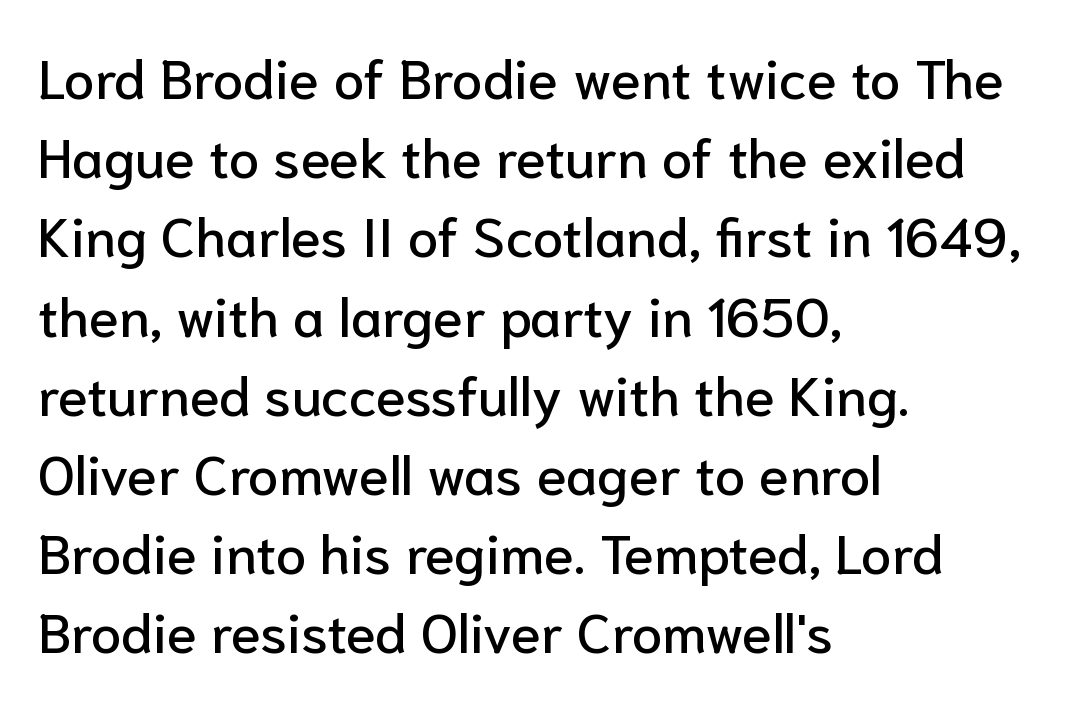
The image shows 55 px sans-serif type, upright; set left-aligned, normal line spacing (1.44x), normal letter spacing, not underlined; low stroke contrast and a medium x-height.
